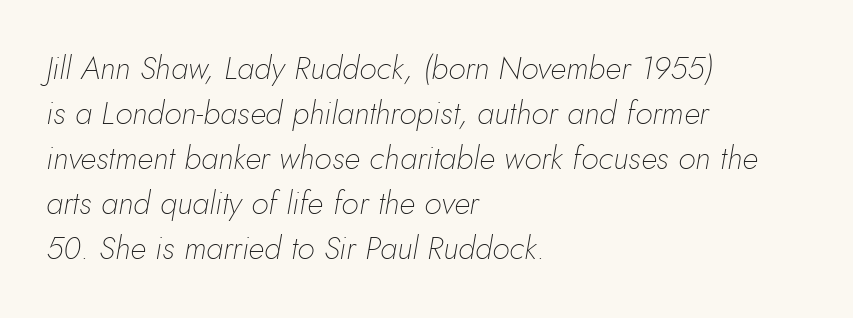
{"italic": "yes", "lean": "right", "slant_degrees": 10, "bold": "no", "weight": "thin", "width": "normal", "stroke_contrast": "low", "x_height": "small", "monospaced": "no", "underline": "no", "align": "left", "line_spacing": "normal", "line_spacing_ratio": 1.41, "letter_spacing": "normal", "letter_spacing_em": 0.0, "glyph_px": 32}
